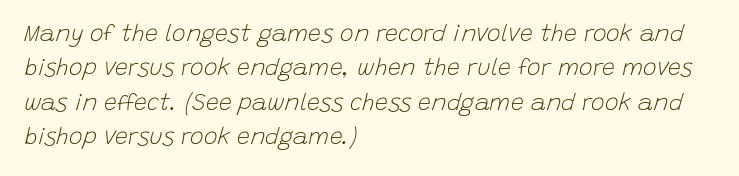
The image shows 23 px text type, italic (leaning right); set left-aligned, normal line spacing (1.5x), normal letter spacing, not underlined.
